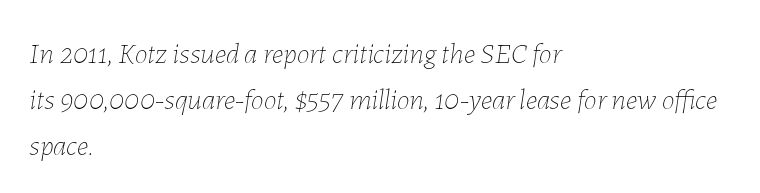
The image shows 29 px thin type, italic (leaning right); set left-aligned, normal line spacing (1.58x), normal letter spacing, not underlined; low stroke contrast and a medium x-height.
